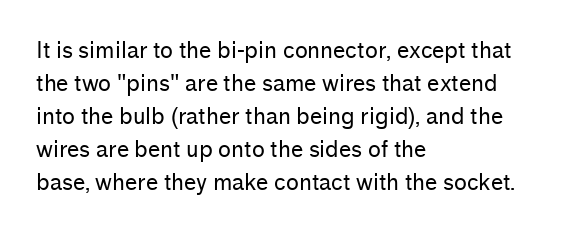
Q: Is the text bold? A: No.
Q: Is the text italic (slanted)? A: No, it is upright.
Q: Is the text underlined? A: No.
Q: How is the paragraph aligned? A: Left-aligned.
Q: Is the spacing between letters normal or unusually wide? A: Normal.
Q: Is the spacing between lines tight, normal or loose? A: Normal.
